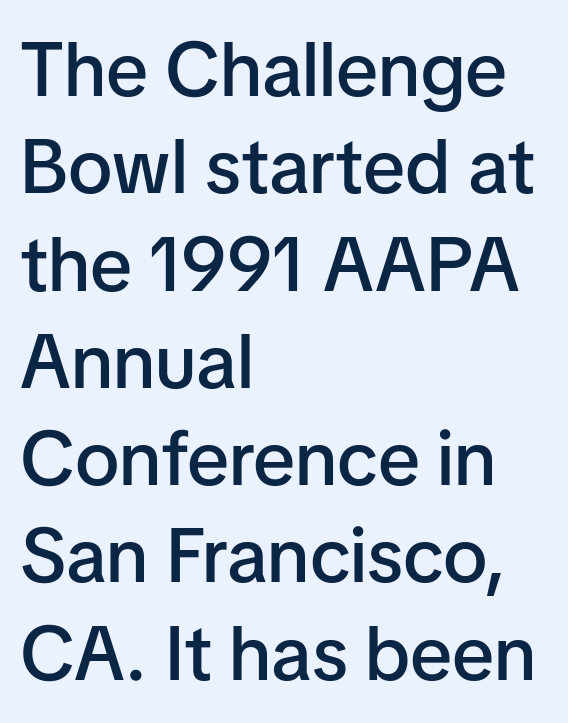
Descender tails drop into unmarked territory. In terms of letterspacing, this is plain default setting. Stroke thickness is moderately raised; the sample reads as semibold. This block has exactly the height ordinary leading produces. These lines are set flush left with a ragged right edge. Each letter keeps its own natural width here, so spacing adapts to shape.
